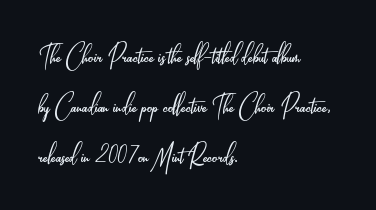
The image shows 33 px light, condensed sans-serif type; set left-aligned, normal line spacing (1.51x), normal letter spacing, not underlined; low stroke contrast and a small x-height.
